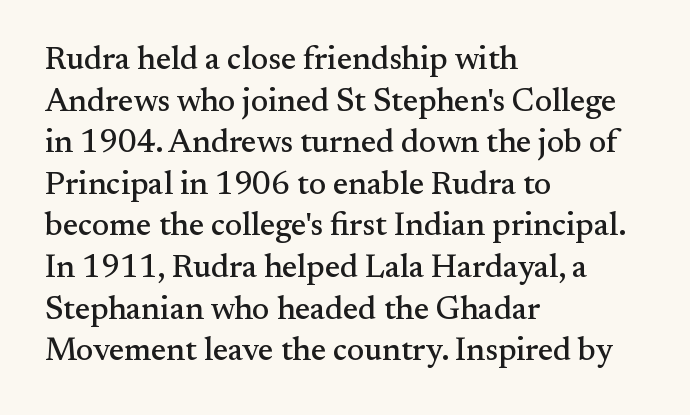
The image shows 32 px serif type, upright; set left-aligned, normal line spacing (1.3x), normal letter spacing, not underlined; medium stroke contrast and a small x-height.
